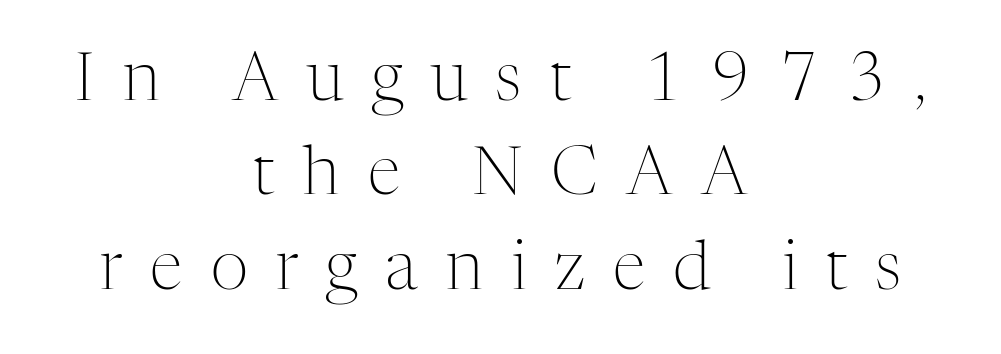
Quick note: underline off. Italic: no, the glyphs are upright roman. You could only call the tracking loose — the letters float apart. In CSS terms this would be text-align: center. The weight would be labelled regular, book, light, or lighter still.
